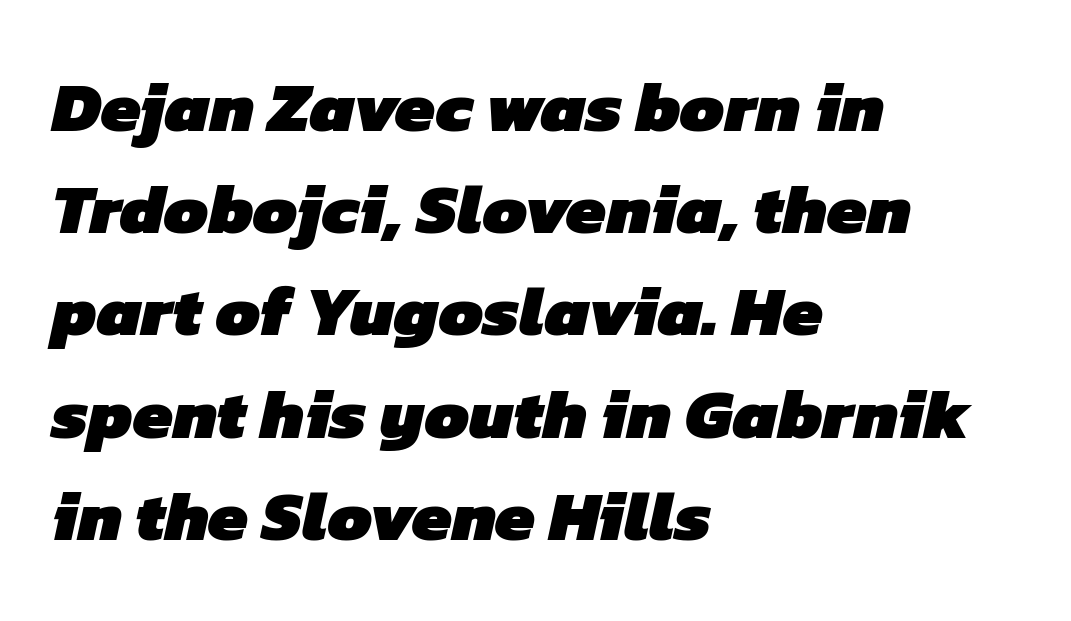
Q: Is the text bold? A: Yes.
Q: Is the typeface a serif or a sans-serif typeface? A: Sans-serif.
Q: Is the text underlined? A: No.
Q: How is the paragraph aligned? A: Left-aligned.
Q: Is the spacing between letters normal or unusually wide? A: Normal.
Q: Is the spacing between lines tight, normal or loose? A: Normal.
Q: Width (condensed, normal, or wide)? A: Normal.
Q: Stroke contrast? A: Low.
Q: x-height? A: Medium.
Q: Monospaced? A: No.
